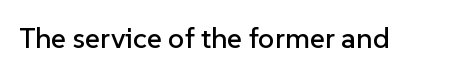
The image shows 29 px sans-serif type, upright; set normal letter spacing, not underlined; low stroke contrast and a medium x-height.
